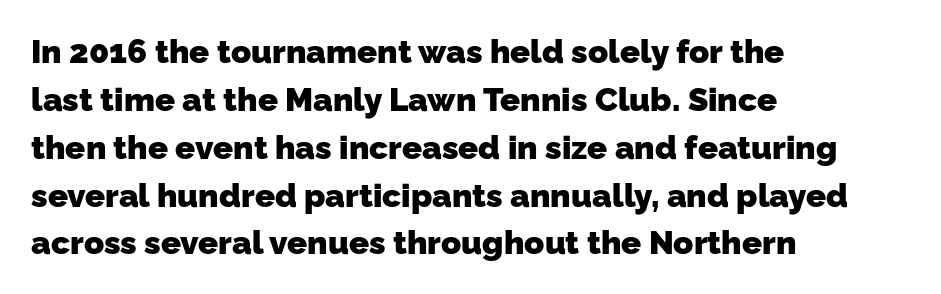
The image shows 33 px heavy sans-serif type; set left-aligned, normal line spacing (1.45x), normal letter spacing, not underlined; low stroke contrast and a medium x-height.
